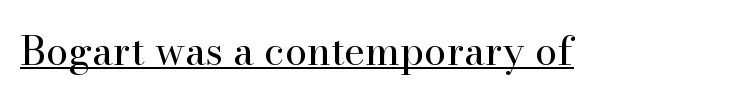
Q: Is the text bold? A: No.
Q: Is the text italic (slanted)? A: No, it is upright.
Q: Is the typeface a serif or a sans-serif typeface? A: Serif.
Q: Is the text underlined? A: Yes.
Q: Is the spacing between letters normal or unusually wide? A: Normal.
Q: Width (condensed, normal, or wide)? A: Normal.
Q: Stroke contrast? A: High.
Q: x-height? A: Small.
Q: Monospaced? A: No.
